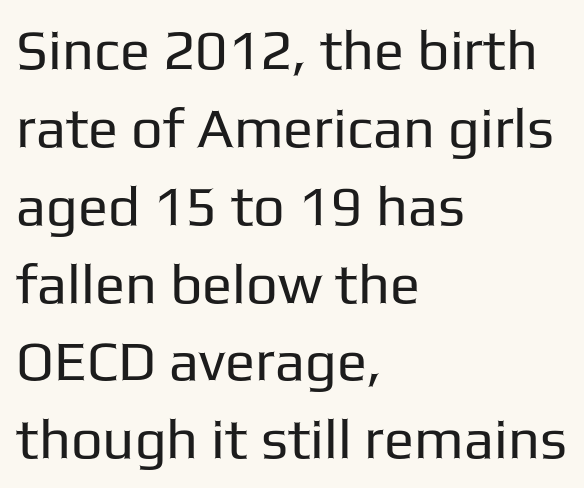
{"serif": "no", "italic": "no", "bold": "no", "weight": "regular", "width": "normal", "stroke_contrast": "low", "x_height": "medium", "monospaced": "no", "underline": "no", "align": "left", "line_spacing": "normal", "line_spacing_ratio": 1.39, "letter_spacing": "normal", "letter_spacing_em": 0.0, "glyph_px": 56}
